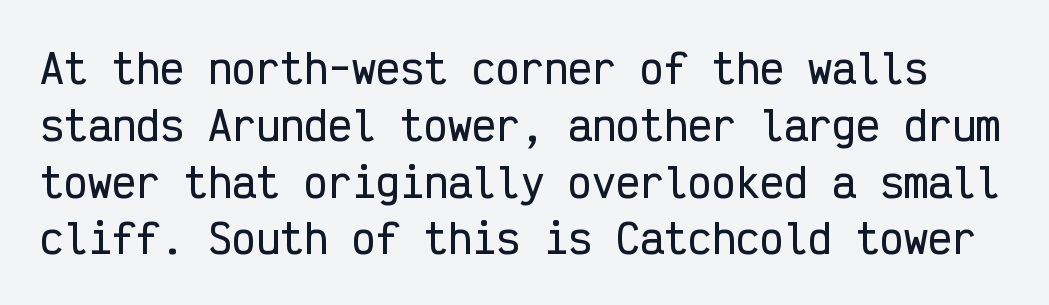
The image shows 40 px condensed sans-serif type, upright, monospaced; set normal line spacing (1.42x), normal letter spacing, not underlined; low stroke contrast and a medium x-height.
